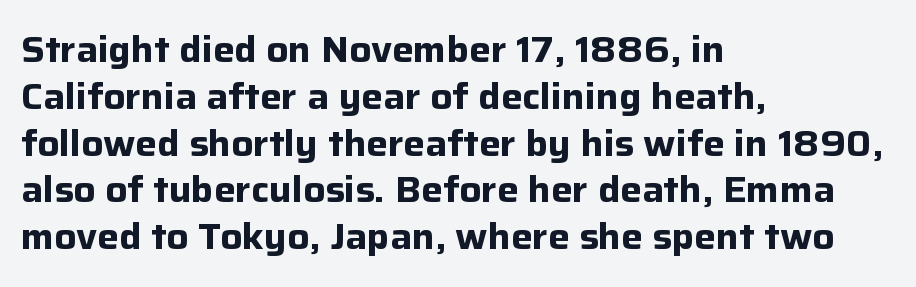
Q: Is the text bold? A: Yes.
Q: Is the text italic (slanted)? A: No, it is upright.
Q: Is the typeface a serif or a sans-serif typeface? A: Sans-serif.
Q: Is the text underlined? A: No.
Q: How is the paragraph aligned? A: Left-aligned.
Q: Is the spacing between letters normal or unusually wide? A: Normal.
Q: Is the spacing between lines tight, normal or loose? A: Normal.
Q: Width (condensed, normal, or wide)? A: Normal.
Q: Stroke contrast? A: Low.
Q: x-height? A: Medium.
Q: Monospaced? A: No.
